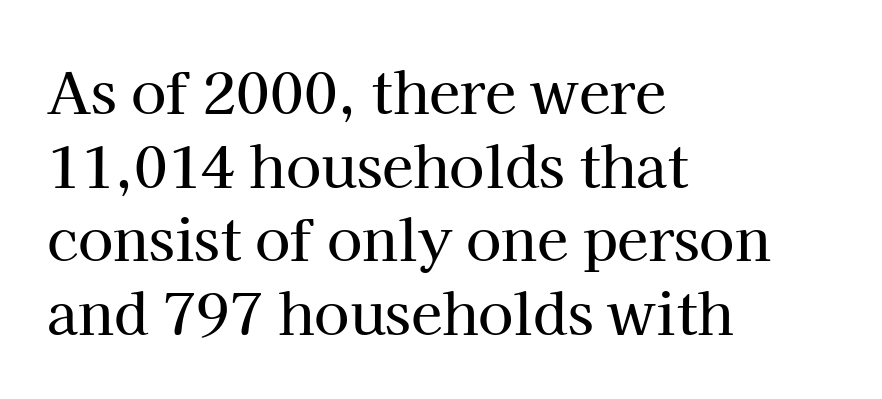
{"serif": "yes", "italic": "no", "width": "normal", "stroke_contrast": "high", "x_height": "medium", "monospaced": "no", "underline": "no", "align": "left", "line_spacing": "normal", "line_spacing_ratio": 1.29, "letter_spacing": "normal", "letter_spacing_em": 0.0, "glyph_px": 57}
